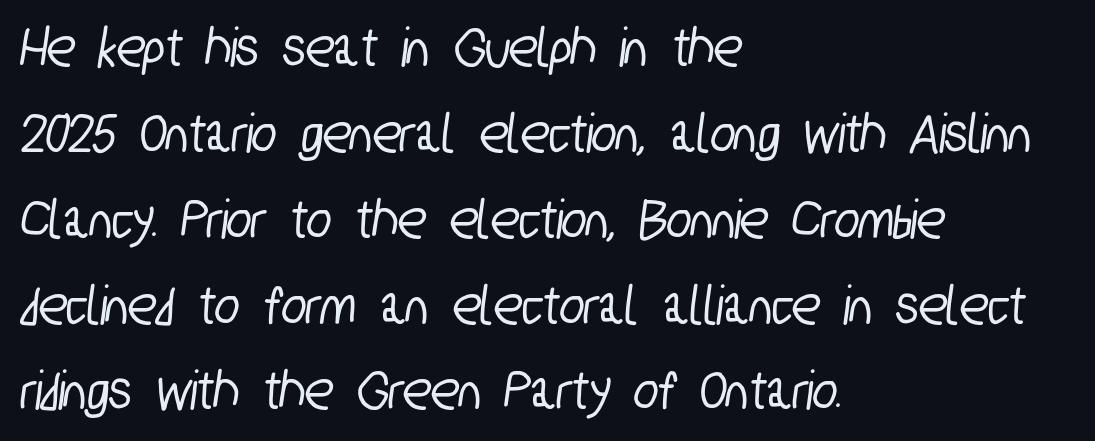
Q: Is the typeface a serif or a sans-serif typeface? A: Sans-serif.
Q: Is the text underlined? A: No.
Q: How is the paragraph aligned? A: Left-aligned.
Q: Is the spacing between letters normal or unusually wide? A: Normal.
Q: Is the spacing between lines tight, normal or loose? A: Normal.
Q: Width (condensed, normal, or wide)? A: Condensed.
Q: Stroke contrast? A: Low.
Q: x-height? A: Medium.
Q: Monospaced? A: No.
